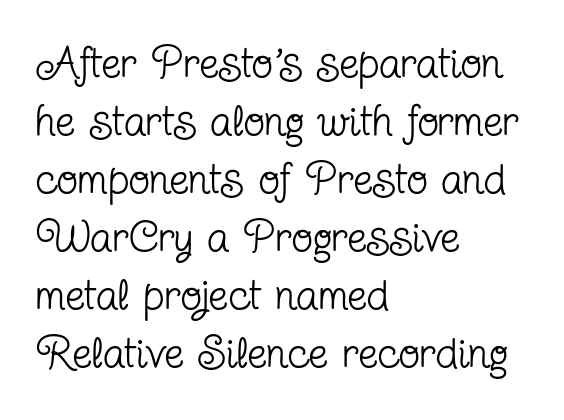
{"serif": "yes", "italic": "no", "bold": "no", "weight": "regular", "width": "condensed", "stroke_contrast": "low", "x_height": "medium", "monospaced": "no", "underline": "no", "align": "left", "line_spacing": "normal", "line_spacing_ratio": 1.32, "letter_spacing": "normal", "letter_spacing_em": 0.0, "glyph_px": 44}
